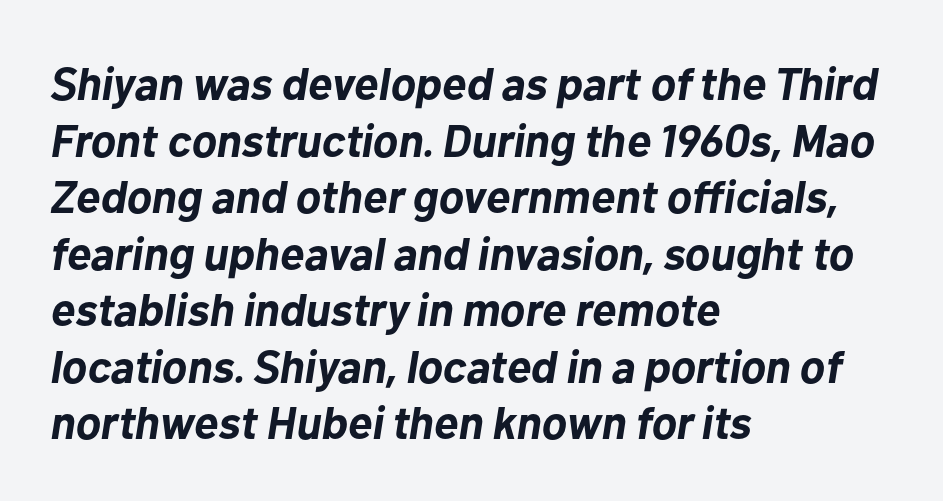
The image shows 46 px bold type, italic (leaning right); set left-aligned, line spacing 1.23x, normal letter spacing, not underlined; low stroke contrast and a medium x-height.
